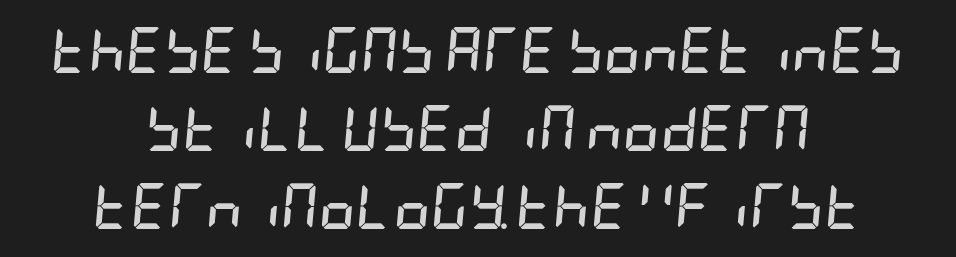
What's the leading like? Ordinary, nothing unusual. Thick stems and heavy bowls — unmistakably bold. Is the block centered? Yes — each line is placed symmetrically about the middle. Would a proofreader flag this as italicized? Yes. Characters follow at the spacing the type designer built in. Rule under the text: the space is simply empty.
